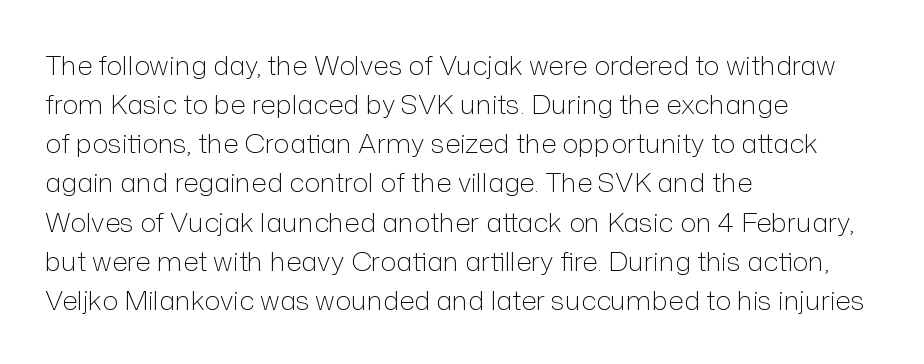
The image shows 27 px text type, upright; set left-aligned, normal line spacing (1.45x), normal letter spacing, not underlined.
